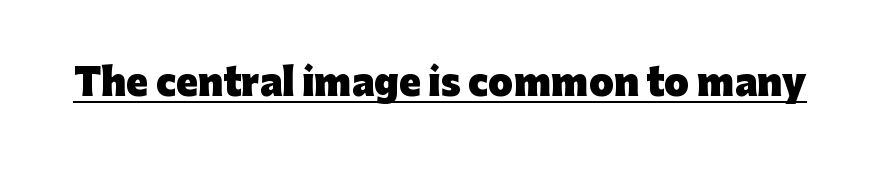
The image shows 36 px heavy sans-serif type, upright; set normal letter spacing, underlined; low stroke contrast and a medium x-height.
